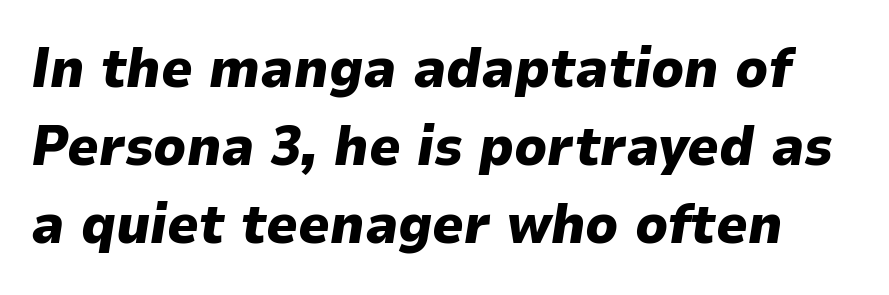
The image shows 55 px heavy type, italic (leaning right); set normal line spacing (1.42x), normal letter spacing, not underlined; low stroke contrast and a medium x-height.
